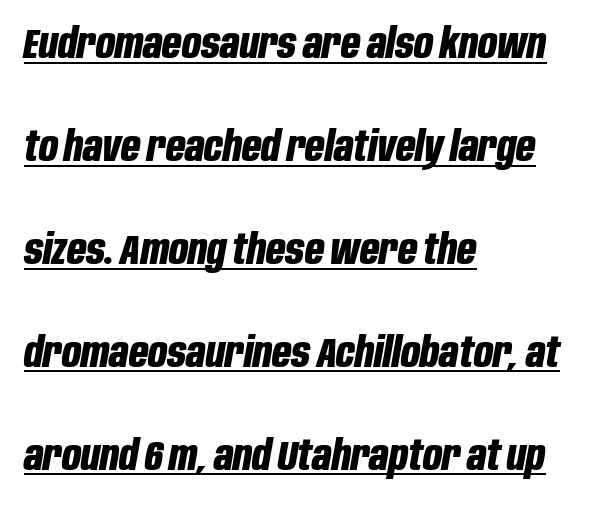
The image shows 42 px bold, condensed type, italic (leaning right); set left-aligned, loose line spacing (2.45x), normal letter spacing, underlined; low stroke contrast and a large x-height.
